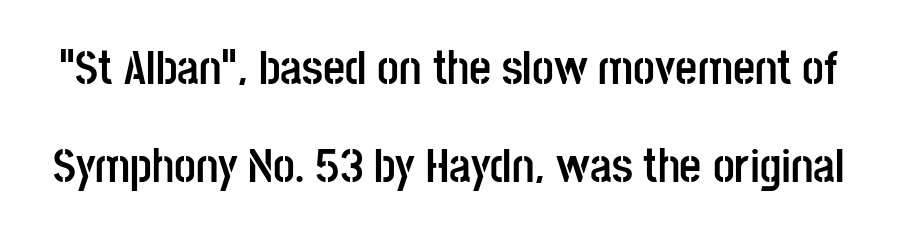
Q: Is the text bold? A: Yes.
Q: Is the text italic (slanted)? A: No, it is upright.
Q: Is the typeface a serif or a sans-serif typeface? A: Sans-serif.
Q: Is the text underlined? A: No.
Q: Is the spacing between letters normal or unusually wide? A: Normal.
Q: Is the spacing between lines tight, normal or loose? A: Loose.
Q: Width (condensed, normal, or wide)? A: Condensed.
Q: Stroke contrast? A: Low.
Q: x-height? A: Large.
Q: Monospaced? A: No.
